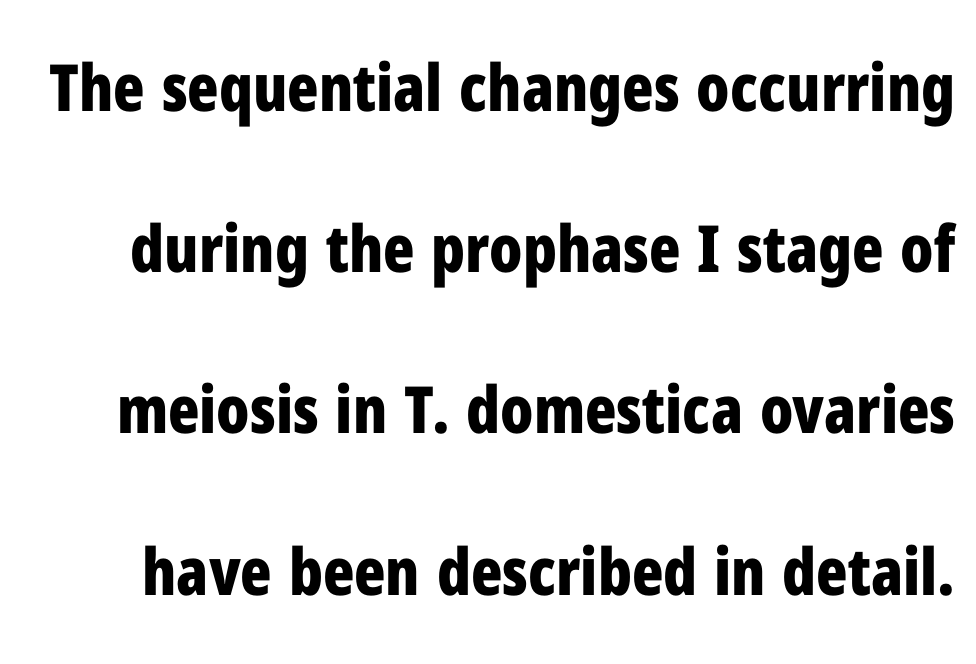
The image shows 65 px bold, condensed sans-serif type, upright; set loose line spacing (2.48x), normal letter spacing, not underlined; low stroke contrast and a medium x-height.
